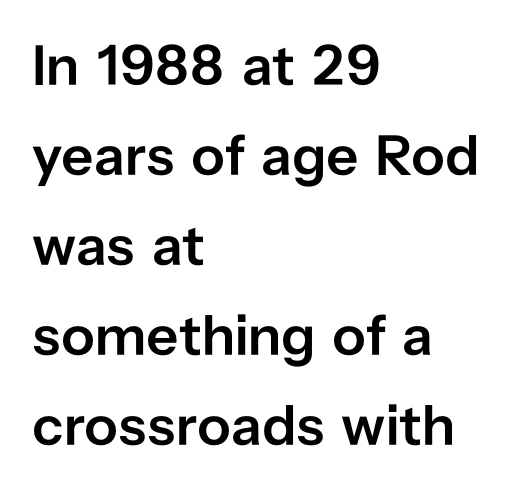
Q: Is the text bold? A: Semi-bold.
Q: Is the text italic (slanted)? A: No, it is upright.
Q: Is the typeface a serif or a sans-serif typeface? A: Sans-serif.
Q: Is the text underlined? A: No.
Q: How is the paragraph aligned? A: Left-aligned.
Q: Is the spacing between letters normal or unusually wide? A: Normal.
Q: Is the spacing between lines tight, normal or loose? A: Normal.
Q: Width (condensed, normal, or wide)? A: Normal.
Q: Stroke contrast? A: Low.
Q: x-height? A: Medium.
Q: Monospaced? A: No.
